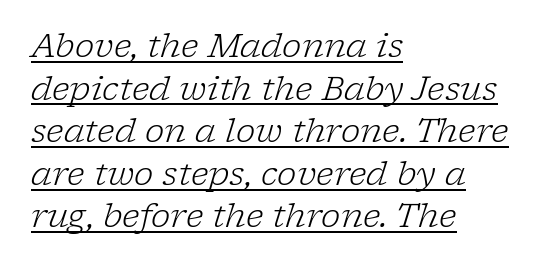
Q: Is the text bold? A: No.
Q: Is the text italic (slanted)? A: Yes, it leans right by about 17 degrees.
Q: Is the typeface a serif or a sans-serif typeface? A: Serif.
Q: Is the text underlined? A: Yes.
Q: How is the paragraph aligned? A: Left-aligned.
Q: Is the spacing between letters normal or unusually wide? A: Normal.
Q: Is the spacing between lines tight, normal or loose? A: Normal.
Q: Width (condensed, normal, or wide)? A: Normal.
Q: Stroke contrast? A: Low.
Q: x-height? A: Medium.
Q: Monospaced? A: No.
